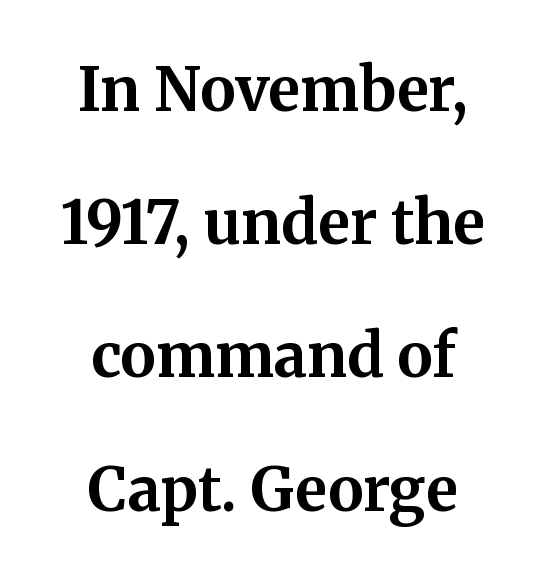
Note: serifs present on the glyphs. Plenty of ink on the page — the face is bold. Look at the tracking — it's just the regular setting, nothing added. Horizontal bands of white between lines are thick stripes. These lines were composed using upright roman letters. Neither beginnings nor endings align; midpoints do.
